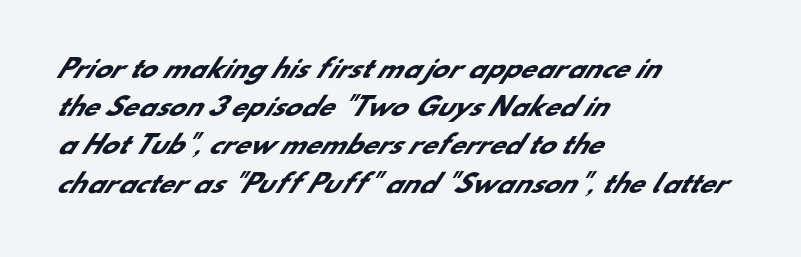
The image shows 25 px bold type; set left-aligned, normal line spacing (1.53x), normal letter spacing, not underlined.
